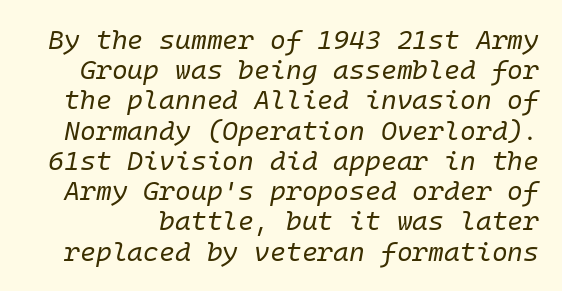
The image shows 27 px text type, italic (leaning right); set tight line spacing (1.12x), normal letter spacing, not underlined.
